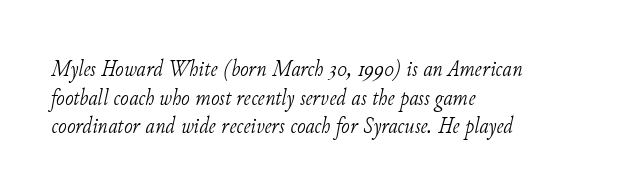
Q: Is the text bold? A: No.
Q: Is the text italic (slanted)? A: Yes, it leans right by about 11 degrees.
Q: Is the text underlined? A: No.
Q: How is the paragraph aligned? A: Left-aligned.
Q: Is the spacing between letters normal or unusually wide? A: Normal.
